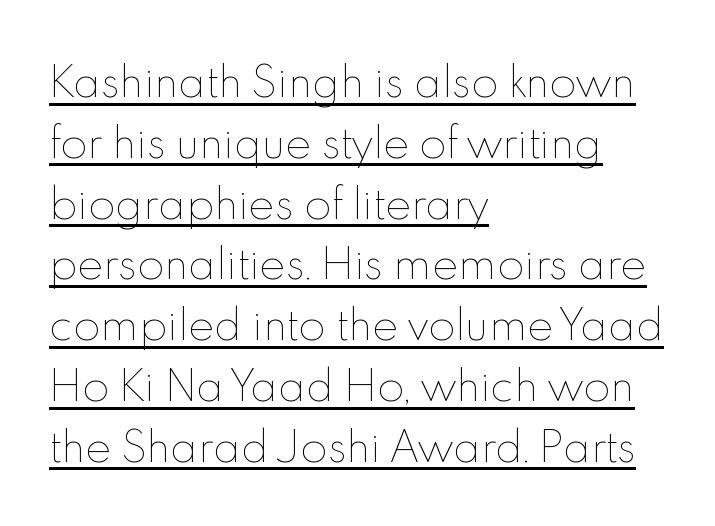
A student would call this left alignment; a typographer would say flush left, rag right. The type is set solid horizontally, with unmodified tracking. Weight: in the light-to-regular range. Each new line begins a customary step beneath the previous one.
